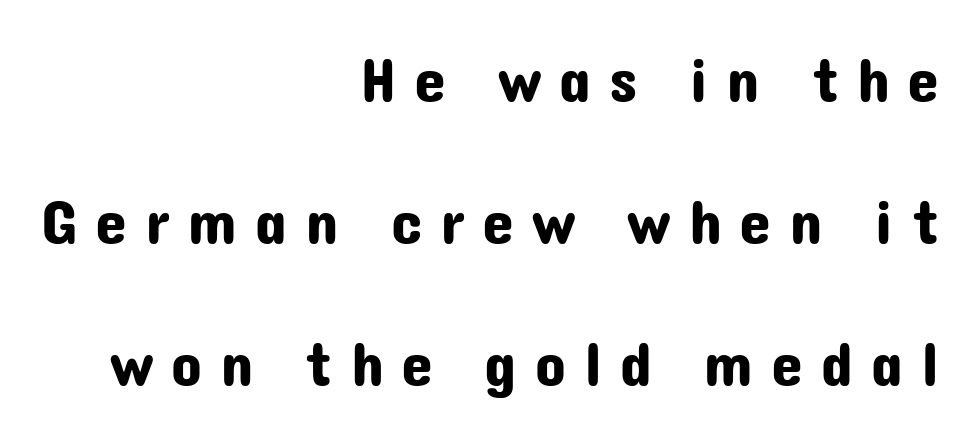
Glance below the letters and you will spot only blank space. The passage shown stacks its lines with a broad gap. Every stem runs plumb, perpendicular to the baseline. The face used here is a sans, in the tradition of grotesques and geometrics. Observe the wide spacing: letters keep a clear distance from each other. Varying glyph widths throughout — classic text-font behaviour.
